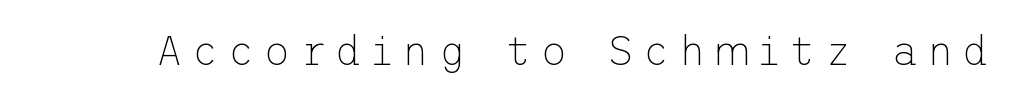
Q: Is the text bold? A: No.
Q: Is the text italic (slanted)? A: No, it is upright.
Q: Is the typeface a serif or a sans-serif typeface? A: Sans-serif.
Q: Is the text underlined? A: No.
Q: Is the spacing between letters normal or unusually wide? A: Unusually wide.
Q: Width (condensed, normal, or wide)? A: Normal.
Q: Stroke contrast? A: Low.
Q: x-height? A: Medium.
